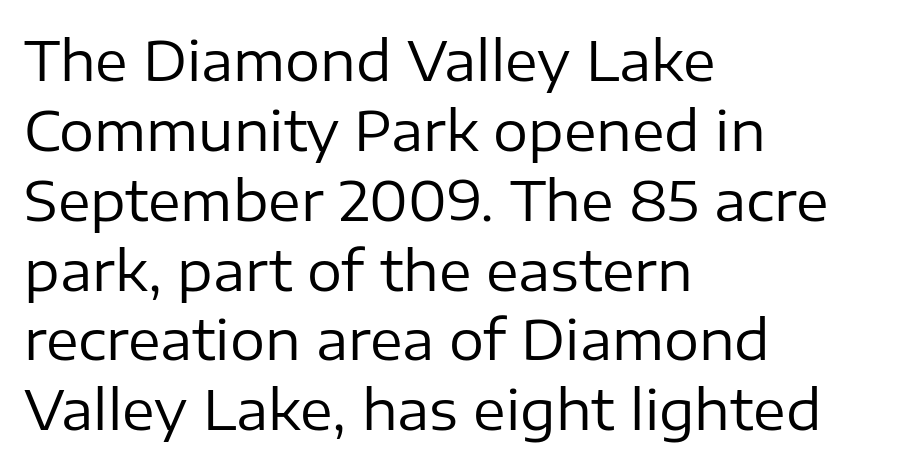
The letters advance in unequal steps, a hallmark of proportional type. Does the lettering tilt? It doesn't — this is upright. Counters stay open thanks to moderate or lighter strokes. Alignment: flush left. Regarding serifs, this sample does without them.
